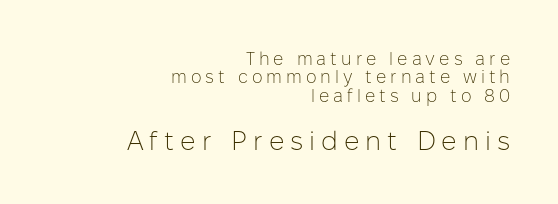
Q: Is the text bold? A: No.
Q: Is the text italic (slanted)? A: No, it is upright.
Q: Is the text underlined? A: No.
Q: How is the paragraph aligned? A: Right-aligned.
Q: Is the spacing between letters normal or unusually wide? A: Unusually wide.
Q: Is the spacing between lines tight, normal or loose? A: Tight.
Q: Which block of text is set in a larger size, the first (top) or the second (bottom)? A: The second (bottom) one.
